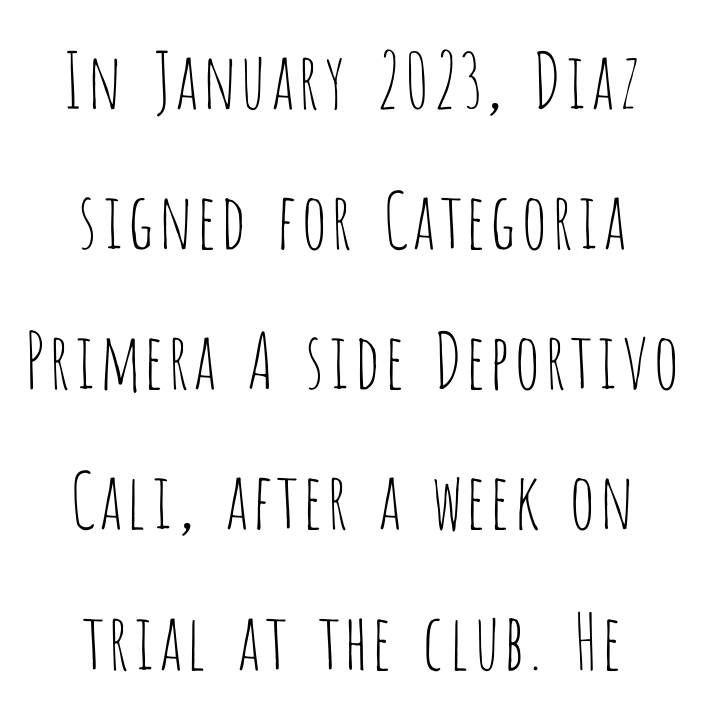
Q: Is the text bold? A: No.
Q: Is the text italic (slanted)? A: No, it is upright.
Q: Is the typeface a serif or a sans-serif typeface? A: Sans-serif.
Q: Is the text underlined? A: No.
Q: How is the paragraph aligned? A: Centered.
Q: Is the spacing between letters normal or unusually wide? A: Normal.
Q: Width (condensed, normal, or wide)? A: Condensed.
Q: Stroke contrast? A: Low.
Q: x-height? A: Large.
Q: Monospaced? A: No.
